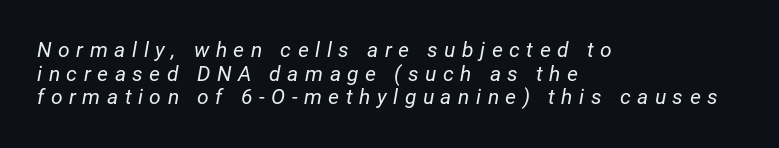
Stroke thickness stays within the range of a standard reading face or lighter. Tall strokes in this sample are angled rather than plumb. The string is rendered with underlining switched off. Compared with a centered layout, this one pins lines to the left instead. What stands out about the letter spacing? Its width — letters are far apart.
